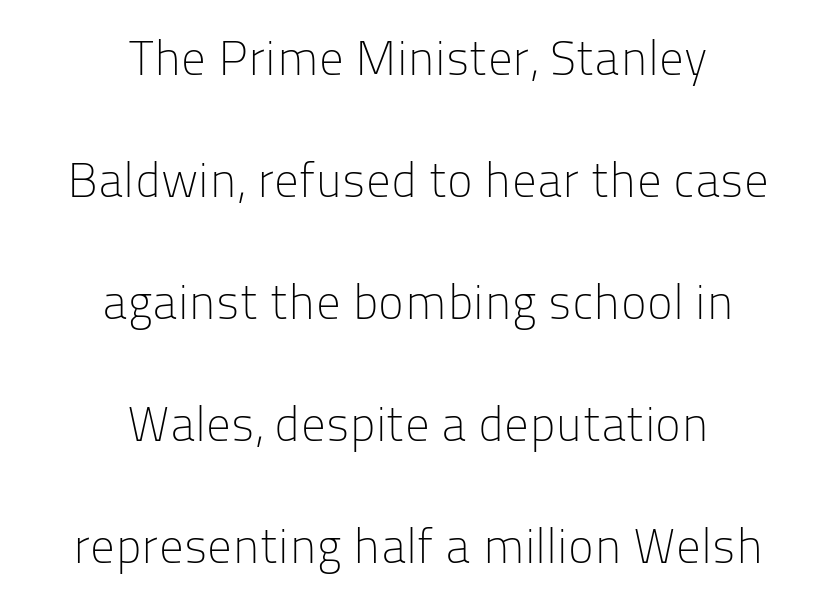
Q: Is the text bold? A: No.
Q: Is the text italic (slanted)? A: No, it is upright.
Q: Is the typeface a serif or a sans-serif typeface? A: Sans-serif.
Q: Is the text underlined? A: No.
Q: How is the paragraph aligned? A: Centered.
Q: Is the spacing between letters normal or unusually wide? A: Normal.
Q: Is the spacing between lines tight, normal or loose? A: Loose.
Q: Width (condensed, normal, or wide)? A: Normal.
Q: Stroke contrast? A: Low.
Q: x-height? A: Medium.
Q: Monospaced? A: No.
